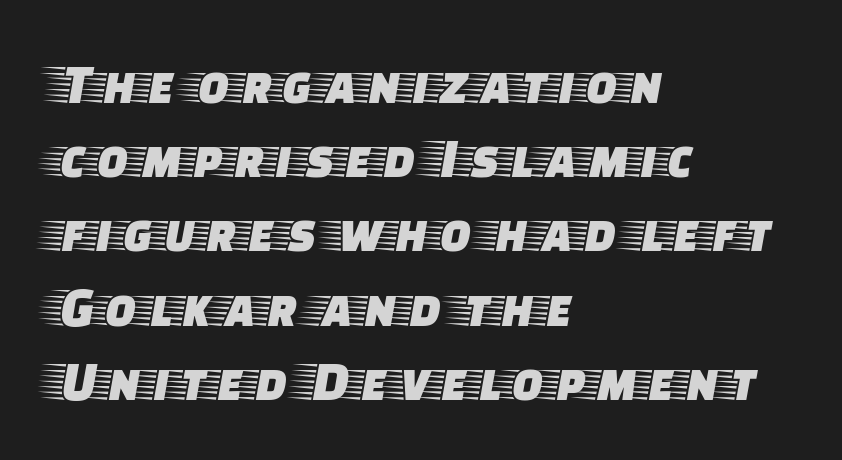
This sample has the flowing, uneven cadence of proportional lettering. Old-style or modern, the face here clearly has serifs. The rendering anchors every line to the left-hand side. The glyphs are unaccompanied by any horizontal stroke below them.
